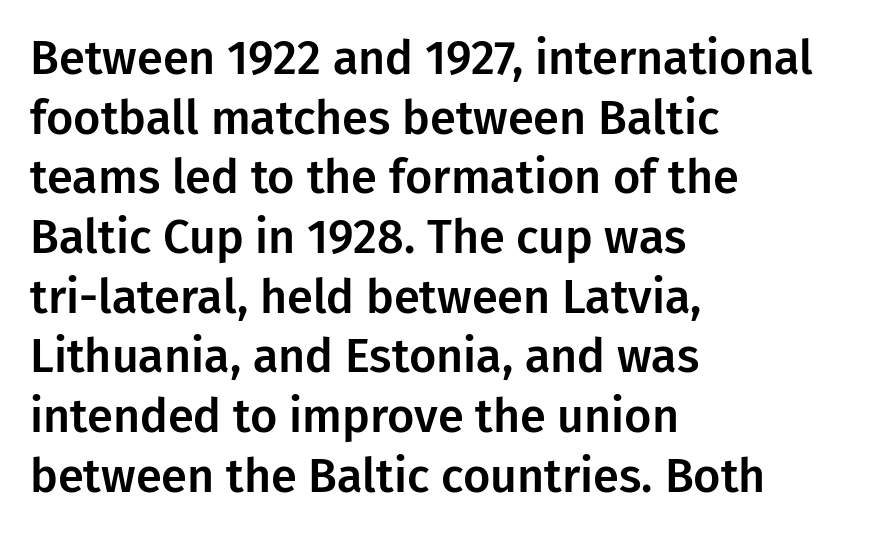
The image shows 47 px sans-serif type, upright; set left-aligned, normal line spacing (1.27x), normal letter spacing, not underlined; low stroke contrast and a medium x-height.
